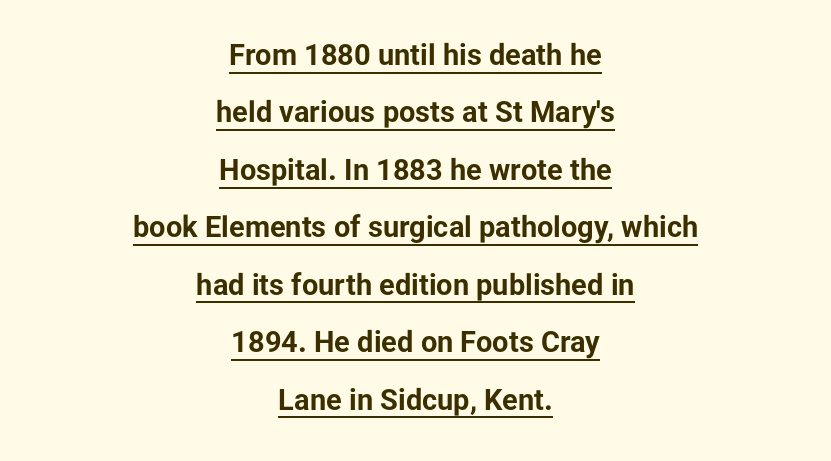
{"serif": "no", "italic": "no", "bold": "yes", "weight": "bold", "width": "normal", "stroke_contrast": "low", "x_height": "medium", "monospaced": "no", "underline": "yes", "align": "center", "line_spacing": "loose", "line_spacing_ratio": 1.98, "letter_spacing": "normal", "letter_spacing_em": 0.0, "glyph_px": 29}
